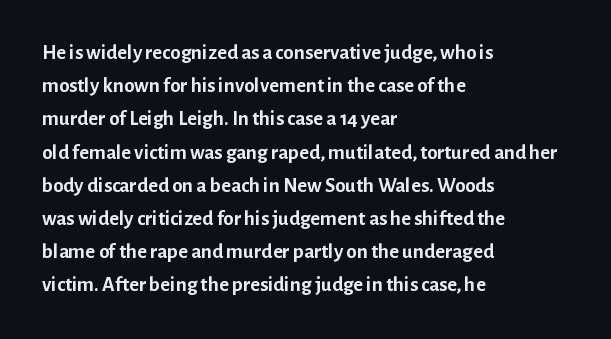
The font is running at its bold setting. Letters rest on an invisible, unmarked baseline. Students, note that the glyphs here touch the page at normal intervals. The rendering anchors every line to the left-hand side.
